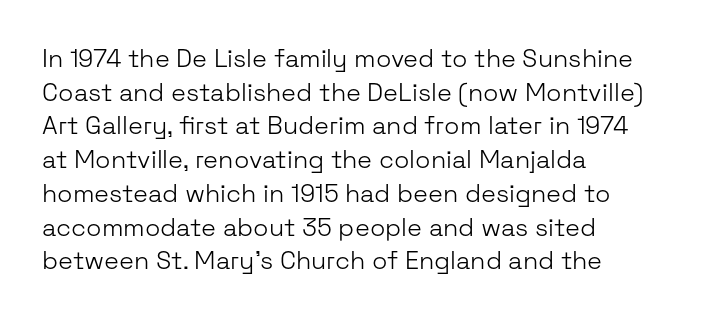
{"italic": "no", "bold": "no", "underline": "no", "align": "left", "line_spacing": "normal", "line_spacing_ratio": 1.35, "letter_spacing": "normal", "letter_spacing_em": 0.0, "glyph_px": 25}
